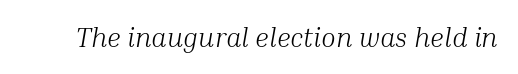
Q: Is the text bold? A: No.
Q: Is the text italic (slanted)? A: Yes, it leans right by about 10 degrees.
Q: Is the text underlined? A: No.
Q: Is the spacing between letters normal or unusually wide? A: Normal.
